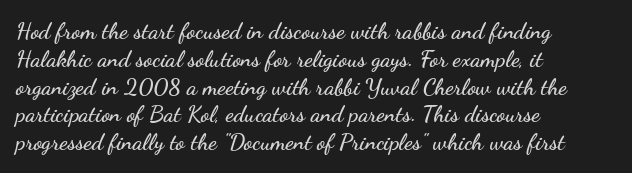
{"underline": "no", "align": "left", "line_spacing_ratio": 1.21, "letter_spacing": "normal", "letter_spacing_em": 0.0, "glyph_px": 23}
